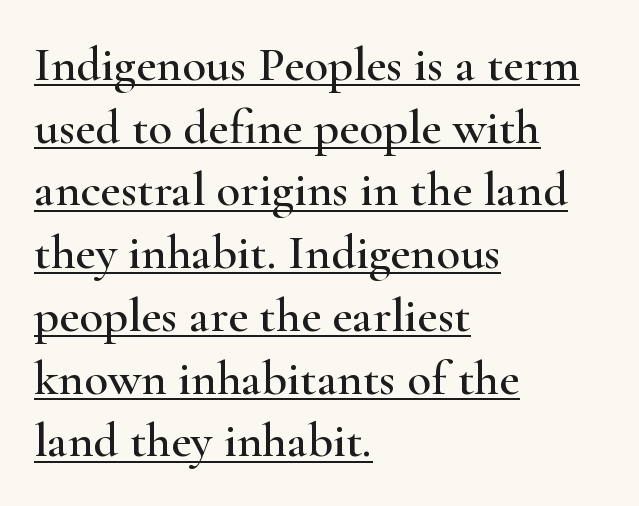
Q: Is the text italic (slanted)? A: No, it is upright.
Q: Is the typeface a serif or a sans-serif typeface? A: Serif.
Q: Is the text underlined? A: Yes.
Q: How is the paragraph aligned? A: Left-aligned.
Q: Is the spacing between letters normal or unusually wide? A: Normal.
Q: Is the spacing between lines tight, normal or loose? A: Normal.
Q: Width (condensed, normal, or wide)? A: Wide.
Q: Stroke contrast? A: High.
Q: x-height? A: Small.
Q: Monospaced? A: No.
